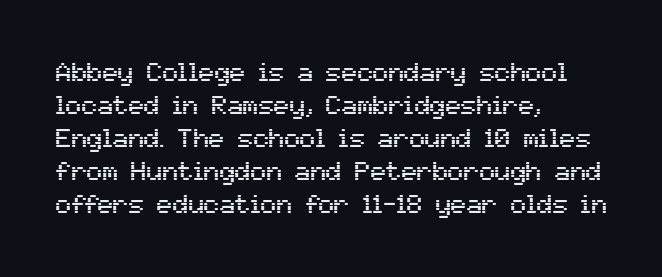
The foot of each line stays bare and open. Leading matches the norm, producing a regular column. The paragraph shown leans on its left margin. The gaps between neighbouring characters are ordinary and unremarkable. Italic? Not at all — the glyphs are vertical.
